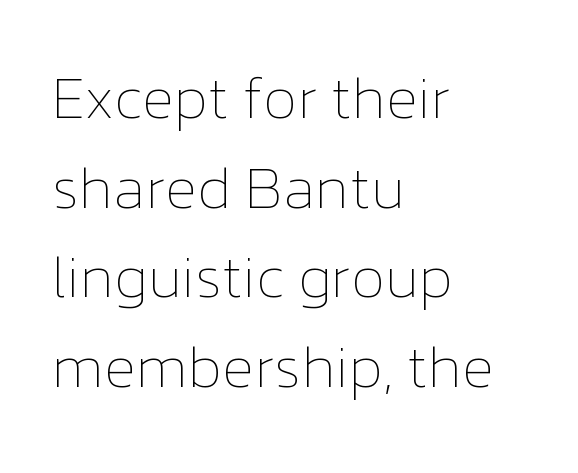
Q: Is the text bold? A: No.
Q: Is the text italic (slanted)? A: No, it is upright.
Q: Is the text underlined? A: No.
Q: How is the paragraph aligned? A: Left-aligned.
Q: Is the spacing between letters normal or unusually wide? A: Normal.
Q: Is the spacing between lines tight, normal or loose? A: Normal.
Q: Width (condensed, normal, or wide)? A: Normal.
Q: Stroke contrast? A: Low.
Q: x-height? A: Medium.
Q: Monospaced? A: No.
